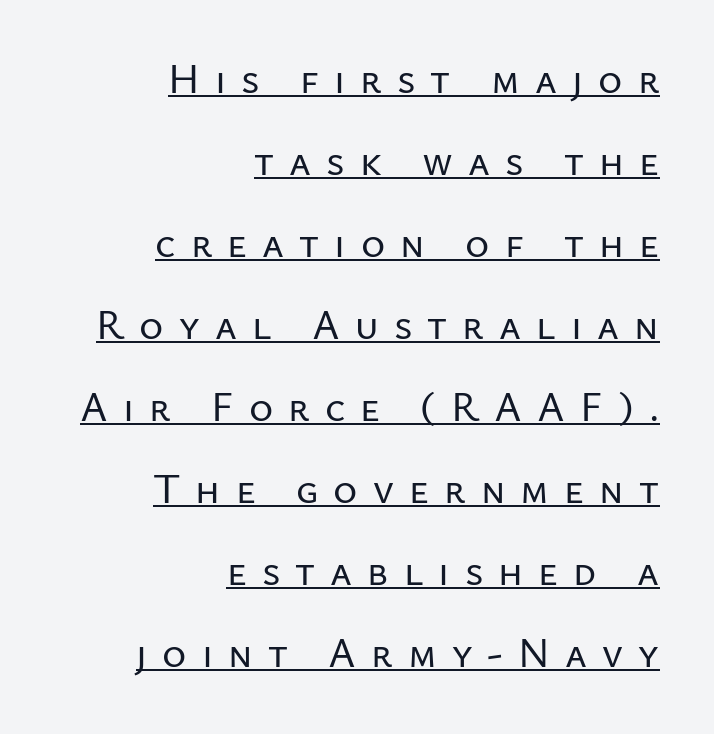
Q: Is the text italic (slanted)? A: No, it is upright.
Q: Is the typeface a serif or a sans-serif typeface? A: Sans-serif.
Q: Is the text underlined? A: Yes.
Q: How is the paragraph aligned? A: Right-aligned.
Q: Is the spacing between letters normal or unusually wide? A: Unusually wide.
Q: Is the spacing between lines tight, normal or loose? A: Loose.
Q: Width (condensed, normal, or wide)? A: Normal.
Q: Stroke contrast? A: Low.
Q: x-height? A: Medium.
Q: Monospaced? A: No.
